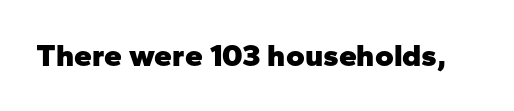
Every character sits straight up, as roman type does. Compared with typical body copy, the letter spacing here is the same. Lines of text with bare space underneath. What kind of face is this? One without serifs — a sans. Note the varied advance widths — an 'i' is clearly narrower than an 'm'.
